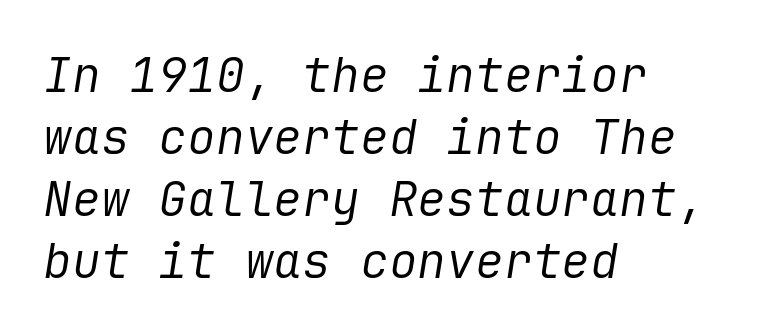
Underline: absent. Ink coverage per letter is moderate at most. The space between consecutive lines is moderate. The rendering applies a slant to the glyphs.
